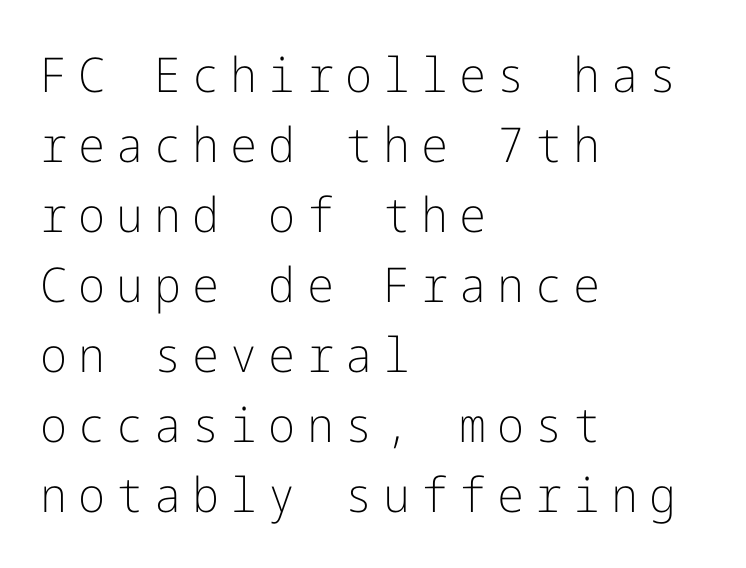
{"serif": "no", "italic": "no", "bold": "no", "weight": "light", "width": "normal", "stroke_contrast": "low", "x_height": "medium", "underline": "no", "align": "left", "line_spacing": "normal", "line_spacing_ratio": 1.46, "letter_spacing": "wide", "letter_spacing_em": 0.23, "glyph_px": 48}
